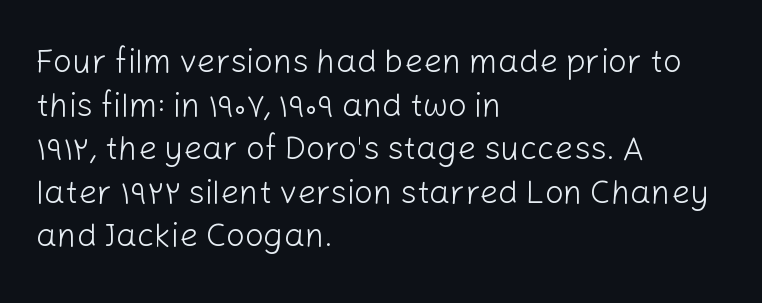
Beneath every word, the page is bare. Successive baselines arrive at the customary interval. Think of a printed novel: that variable character pitch is what you see here. Line beginnings align vertically; line endings do not. A sans-serif font was chosen for this passage. No italicization has been applied; the sample stays upright.
